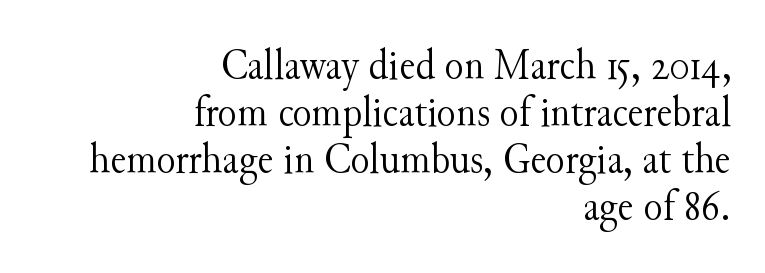
{"serif": "yes", "italic": "no", "bold": "no", "weight": "light", "width": "normal", "stroke_contrast": "medium", "x_height": "small", "monospaced": "no", "underline": "no", "align": "right", "line_spacing": "tight", "line_spacing_ratio": 1.07, "letter_spacing": "normal", "letter_spacing_em": 0.0, "glyph_px": 44}
